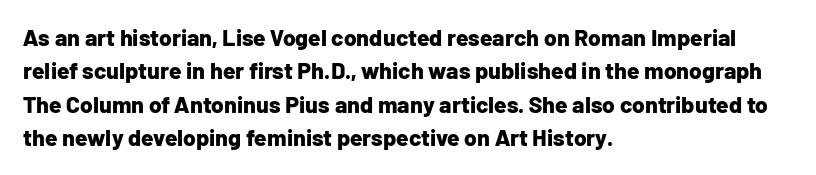
Q: Is the text bold? A: Yes.
Q: Is the text italic (slanted)? A: No, it is upright.
Q: Is the text underlined? A: No.
Q: How is the paragraph aligned? A: Left-aligned.
Q: Is the spacing between letters normal or unusually wide? A: Normal.
Q: Is the spacing between lines tight, normal or loose? A: Normal.
